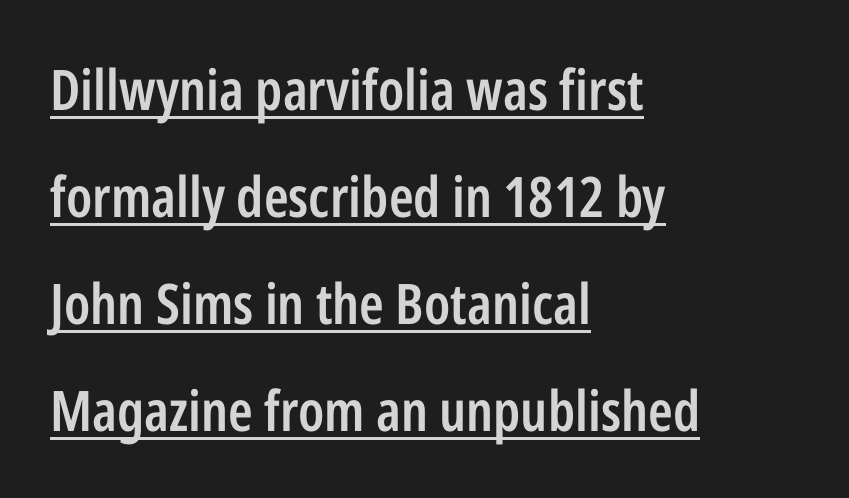
The image shows 56 px semibold, condensed sans-serif type, upright; set left-aligned, loose line spacing (1.91x), normal letter spacing, underlined; low stroke contrast and a medium x-height.
